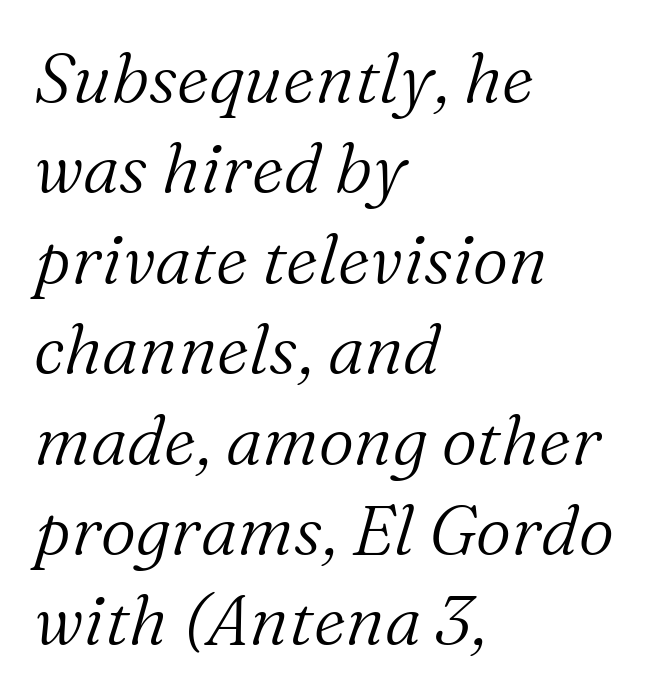
The image shows 69 px light serif type, italic (leaning right); set left-aligned, normal line spacing (1.31x), normal letter spacing, not underlined; medium stroke contrast and a medium x-height.
